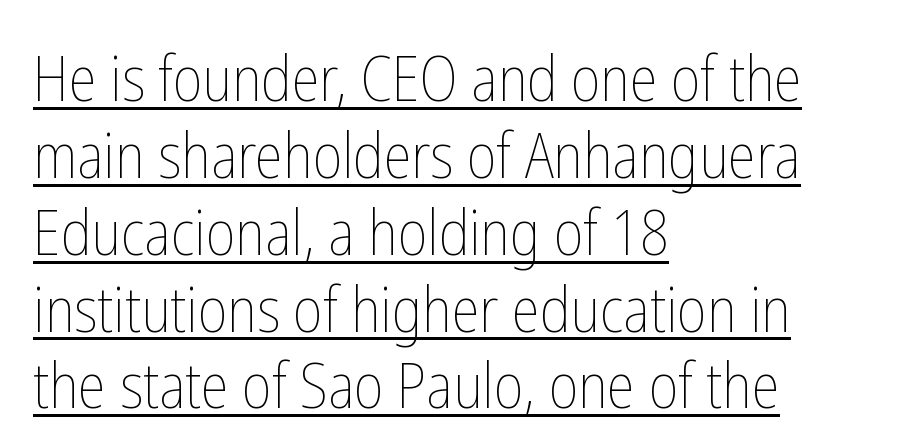
{"italic": "no", "bold": "no", "weight": "thin", "width": "condensed", "stroke_contrast": "low", "x_height": "medium", "monospaced": "no", "underline": "yes", "align": "left", "line_spacing_ratio": 1.22, "letter_spacing": "normal", "letter_spacing_em": 0.0, "glyph_px": 63}
